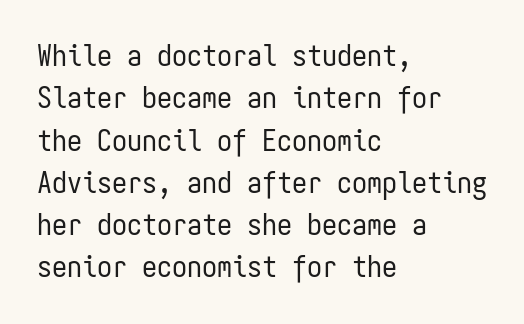
The image shows 30 px regular-weight, condensed sans-serif type, upright, monospaced; set left-aligned, normal line spacing (1.41x), normal letter spacing, not underlined; low stroke contrast and a medium x-height.
